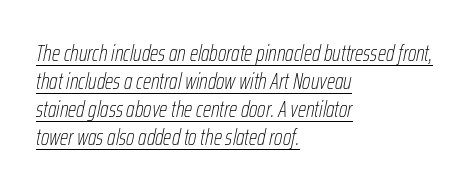
{"italic": "yes", "lean": "right", "slant_degrees": 12, "bold": "no", "underline": "yes", "align": "left", "line_spacing": "normal", "line_spacing_ratio": 1.27, "letter_spacing": "normal", "letter_spacing_em": 0.0, "glyph_px": 22}
